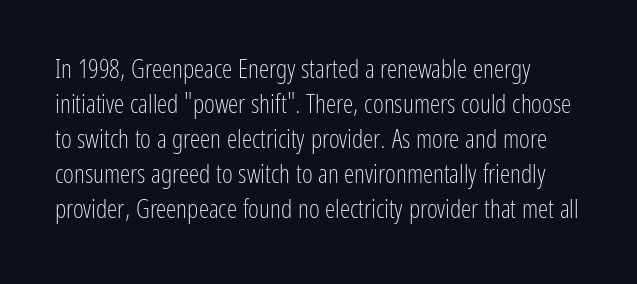
The image shows 26 px text type, upright; set normal line spacing (1.35x), normal letter spacing, not underlined.
